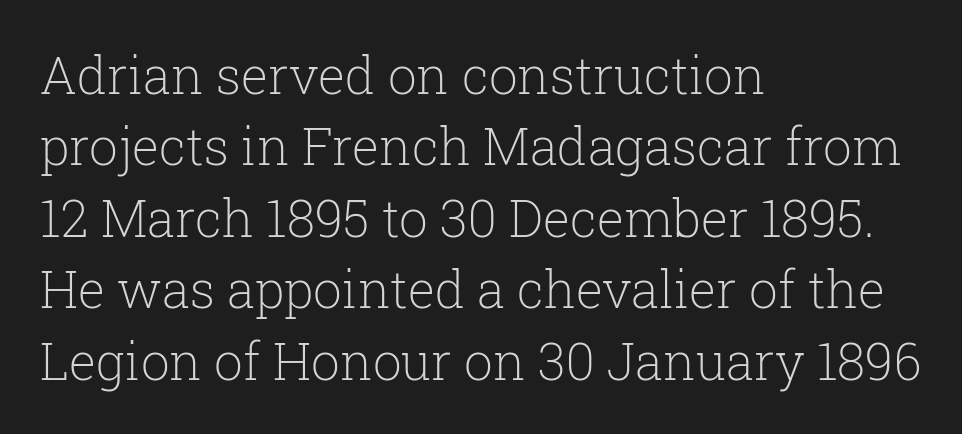
The image shows 51 px light serif type, upright; set left-aligned, normal line spacing (1.4x), normal letter spacing, not underlined; low stroke contrast and a medium x-height.
